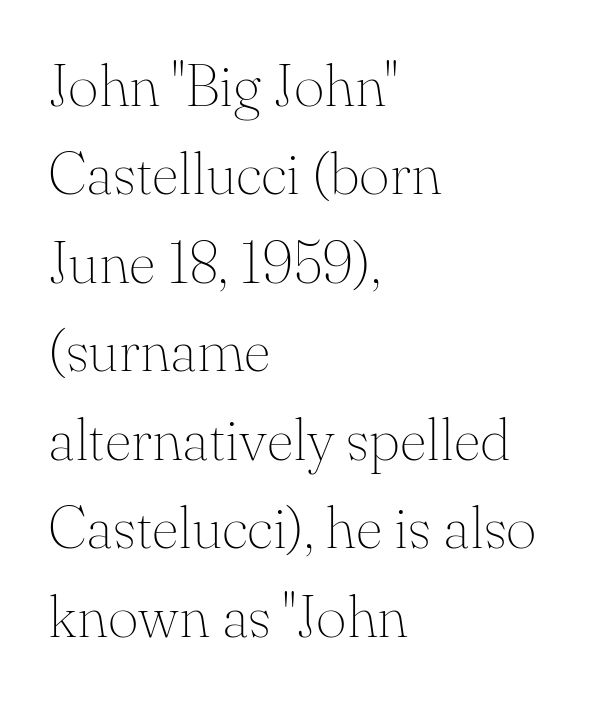
{"serif": "yes", "italic": "no", "bold": "no", "weight": "thin", "width": "normal", "stroke_contrast": "medium", "x_height": "small", "monospaced": "no", "underline": "no", "align": "left", "line_spacing": "normal", "line_spacing_ratio": 1.5, "letter_spacing": "normal", "letter_spacing_em": 0.0, "glyph_px": 59}
